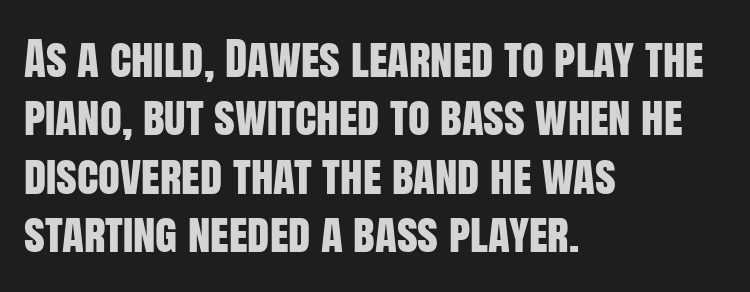
{"serif": "no", "italic": "no", "width": "condensed", "stroke_contrast": "low", "x_height": "large", "monospaced": "no", "underline": "no", "align": "left", "line_spacing": "normal", "line_spacing_ratio": 1.3, "letter_spacing": "normal", "letter_spacing_em": 0.0, "glyph_px": 45}
